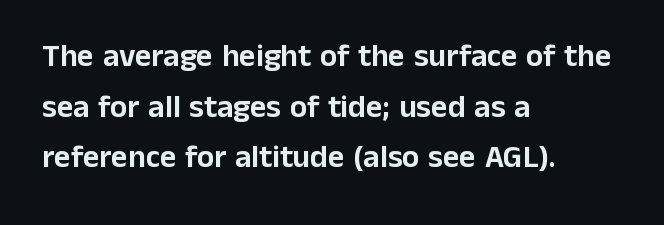
It's the straight-up-and-down kind of type. This sample uses a sans-serif face. Each letter keeps its own natural width here, so spacing adapts to shape. Layout note: lines flush left. The tracking reads as untouched default to a designer's eye. Is there much room between lines? A standard amount, neither cramped nor airy.
